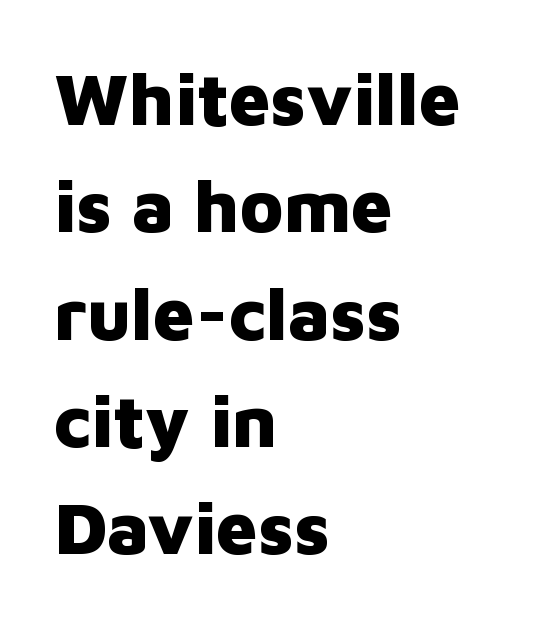
Between one letter and the next there's only the usual sliver of space. Do the characters align in a grid? No, the font is proportional. A roman cut, with each character standing at attention. The text was rendered using a sans face with plain stroke endings. The designer left line spacing at the default.
